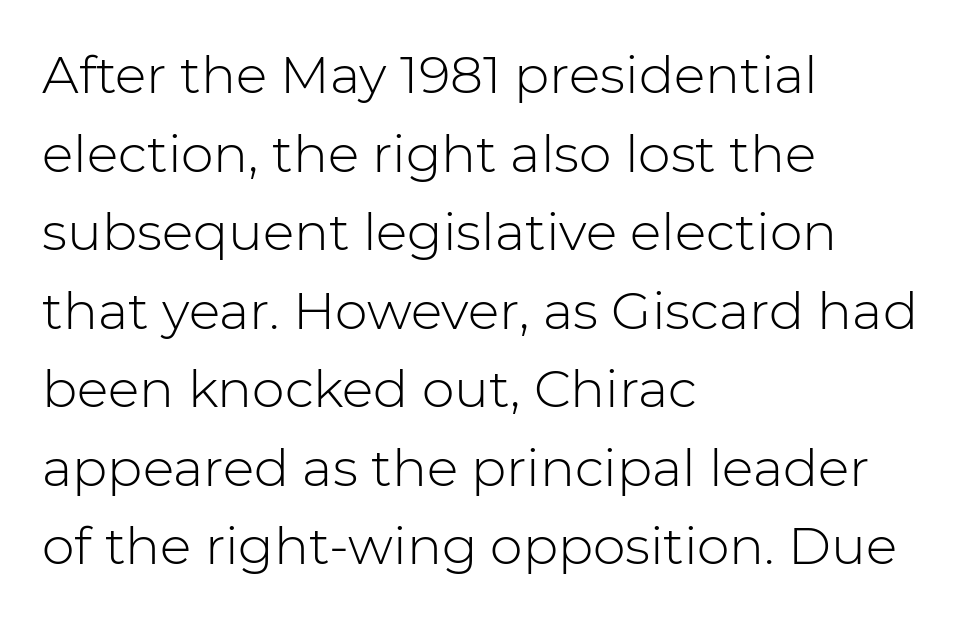
The text block is weighted toward the left margin, trailing off unevenly rightward. Type style note: lacks serifs. Is the letter spacing exaggerated? No — it looks like the ordinary default. It's the straight-up-and-down kind of type. What's the leading like? Ordinary, nothing unusual.
